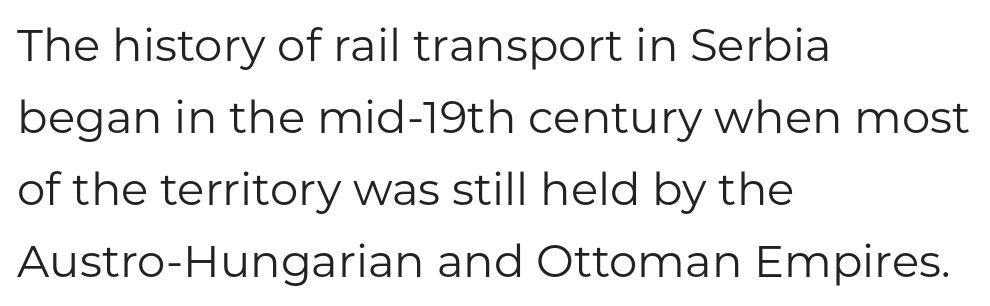
{"serif": "no", "italic": "no", "bold": "no", "weight": "regular", "width": "normal", "stroke_contrast": "low", "x_height": "medium", "monospaced": "no", "underline": "no", "align": "left", "line_spacing": "normal", "line_spacing_ratio": 1.6, "letter_spacing": "normal", "letter_spacing_em": 0.0, "glyph_px": 45}
